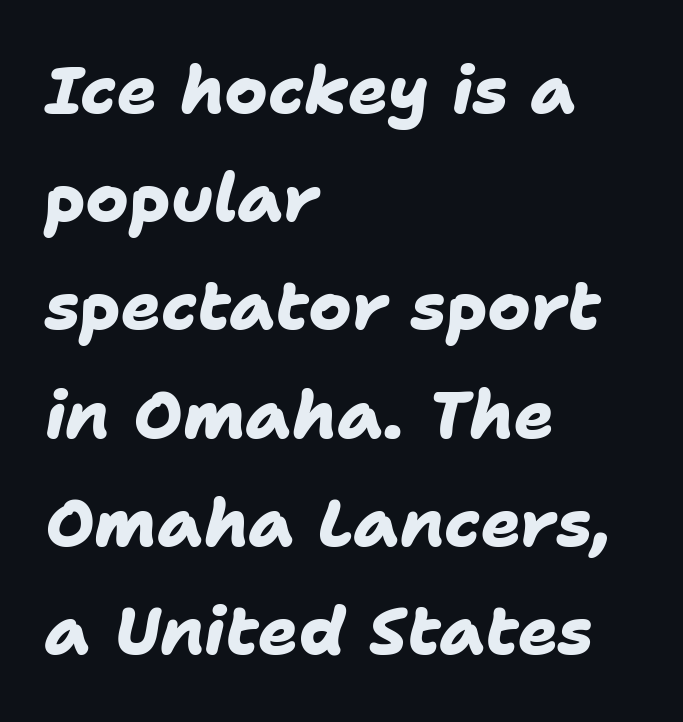
Q: Is the text bold? A: Yes.
Q: Is the typeface a serif or a sans-serif typeface? A: Sans-serif.
Q: Is the text underlined? A: No.
Q: How is the paragraph aligned? A: Left-aligned.
Q: Is the spacing between letters normal or unusually wide? A: Normal.
Q: Is the spacing between lines tight, normal or loose? A: Normal.
Q: Width (condensed, normal, or wide)? A: Normal.
Q: Stroke contrast? A: Low.
Q: x-height? A: Medium.
Q: Monospaced? A: No.
